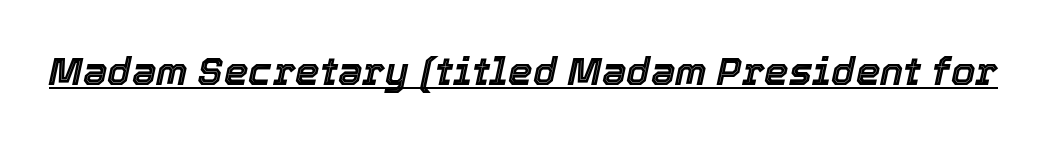
Varying glyph widths throughout — classic text-font behaviour. The font's italic variant was chosen for this text. Compared with undecorated copy, this sample adds a rule below the words. The horizontal fit of the characters is conventional and even.
